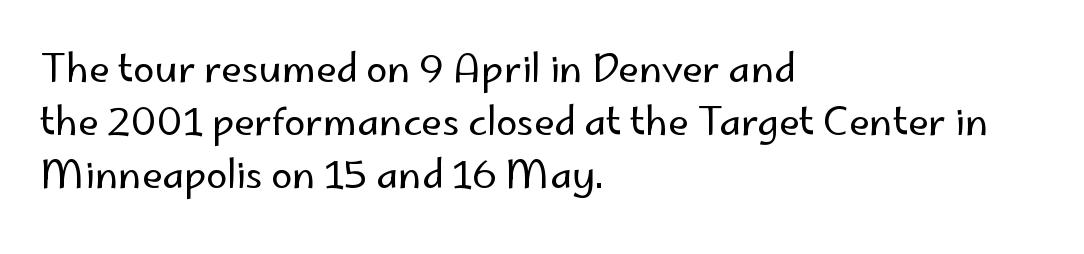
The image shows 38 px regular-weight sans-serif type, upright; set left-aligned, normal line spacing (1.4x), normal letter spacing, not underlined; low stroke contrast and a small x-height.
